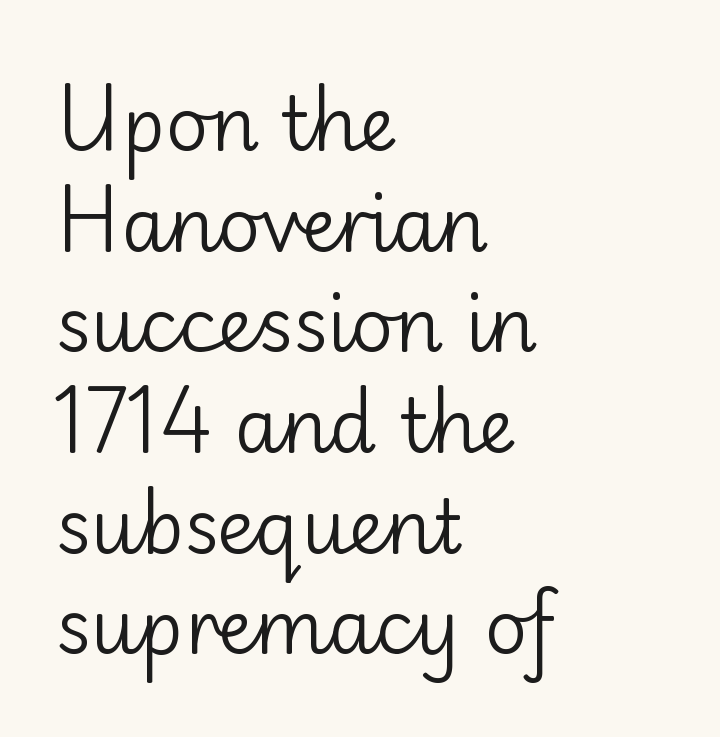
{"serif": "no", "italic": "no", "bold": "no", "weight": "regular", "width": "normal", "stroke_contrast": "low", "x_height": "small", "monospaced": "no", "underline": "no", "align": "left", "line_spacing": "normal", "line_spacing_ratio": 1.36, "letter_spacing": "normal", "letter_spacing_em": 0.0, "glyph_px": 74}
